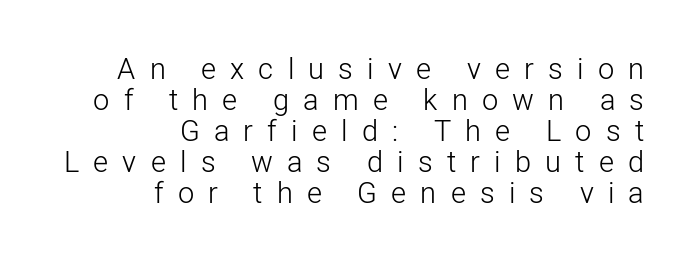
The image shows 29 px light sans-serif type, upright; set right-aligned, tight line spacing (1.07x), unusually wide letter spacing (+0.49 em), not underlined; low stroke contrast and a medium x-height.
